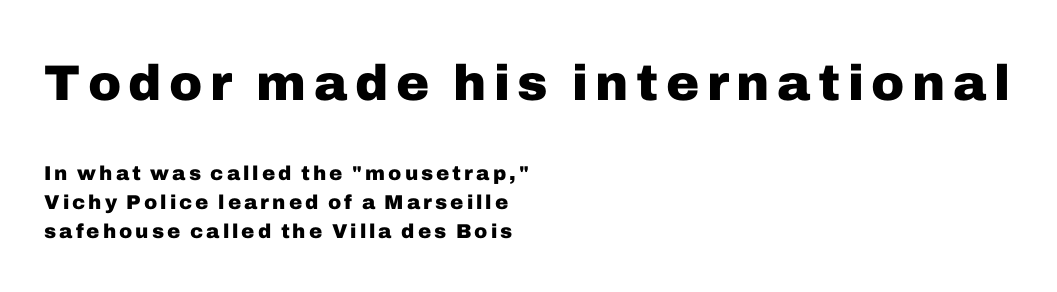
The image shows 50 px heavy sans-serif type, upright; set left-aligned, normal line spacing (1.46x), not underlined; the first (top) block is 2.5x larger; low stroke contrast and a medium x-height.
